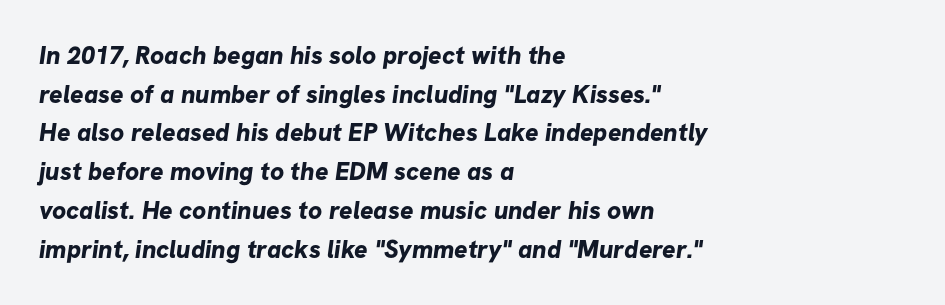
Q: Is the text bold? A: Yes.
Q: Is the text underlined? A: No.
Q: How is the paragraph aligned? A: Left-aligned.
Q: Is the spacing between letters normal or unusually wide? A: Normal.
Q: Is the spacing between lines tight, normal or loose? A: Normal.
